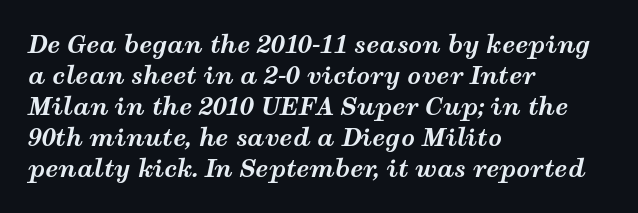
Reading down the column, the eye jumps a familiar distance to each next line. The words here are not underlined. A classic flush-left, rag-right setting is used for this passage. The sample has been set heavy, in full bold.
